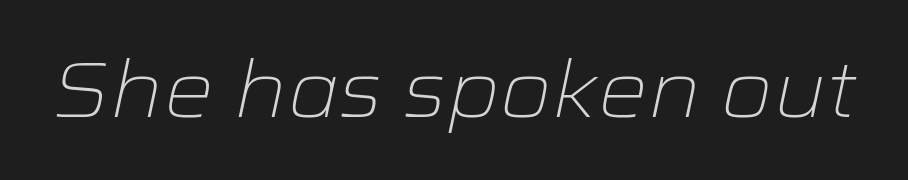
Q: Is the text bold? A: No.
Q: Is the text italic (slanted)? A: Yes, it leans right by about 12 degrees.
Q: Is the text underlined? A: No.
Q: Is the spacing between letters normal or unusually wide? A: Normal.
Q: Width (condensed, normal, or wide)? A: Wide.
Q: Stroke contrast? A: Low.
Q: x-height? A: Medium.
Q: Monospaced? A: No.
